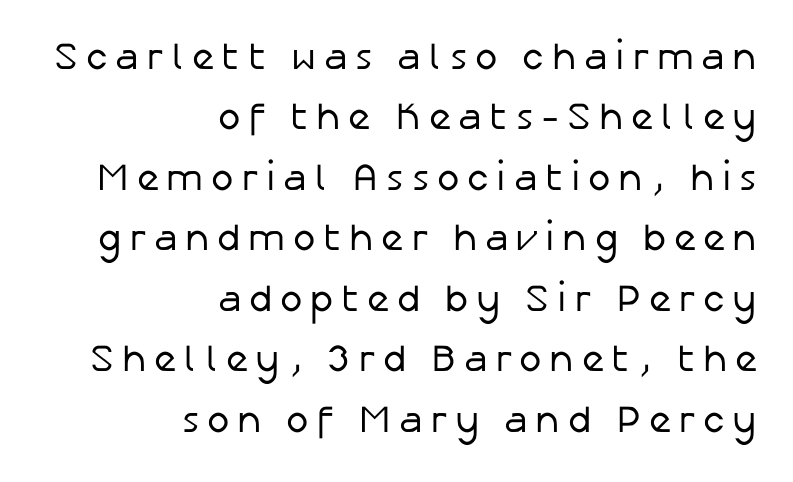
The image shows 38 px regular-weight sans-serif type, upright; set right-aligned, normal line spacing (1.59x), unusually wide letter spacing (+0.2 em), not underlined; low stroke contrast and a medium x-height.
